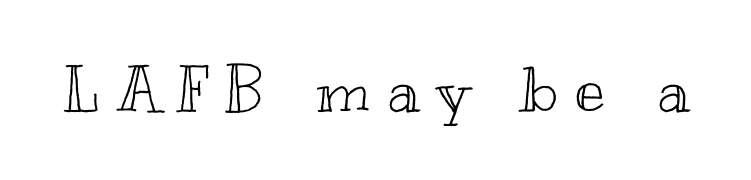
The image shows 63 px wide type, upright; set unusually wide letter spacing (+0.28 em), not underlined; a small x-height.
